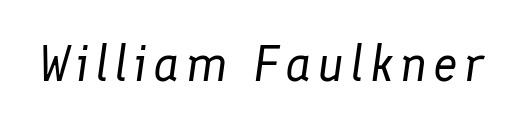
Glance below the letters and you will spot only blank space. Yep, that's italic — everything's leaning. Think of a printed novel: that variable character pitch is what you see here. This is not heavy type; no bold has been used.
